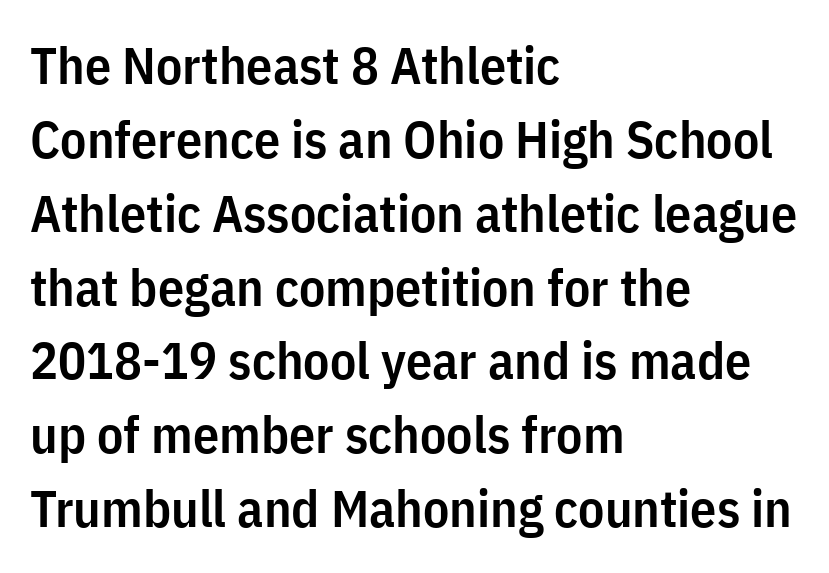
Evenly set lines give the paragraph a standard silhouette. The passage shown is typeset with a sans-serif family. Designer's note — italics off, roman on. Each word holds together tightly as a unit, with standard inter-letter gaps. Line beginnings align vertically; line endings do not.
